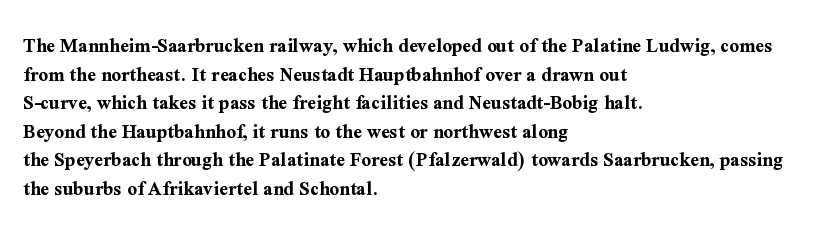
{"italic": "no", "bold": "yes", "underline": "no", "align": "left", "line_spacing": "normal", "line_spacing_ratio": 1.36, "letter_spacing": "normal", "letter_spacing_em": 0.0, "glyph_px": 21}
